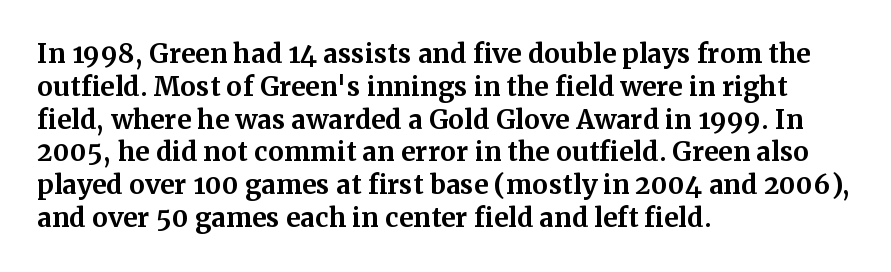
{"italic": "no", "bold": "yes", "underline": "no", "align": "left", "line_spacing": "normal", "line_spacing_ratio": 1.26, "letter_spacing": "normal", "letter_spacing_em": 0.0, "glyph_px": 26}
